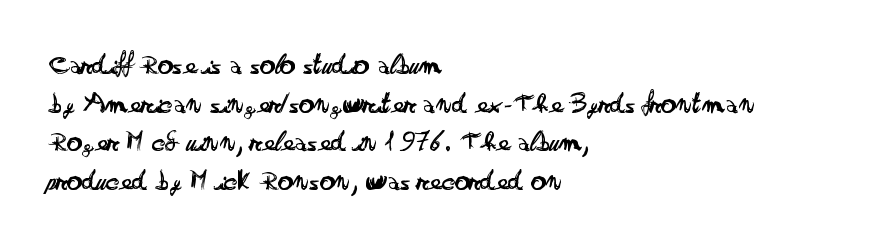
Q: Is the text bold? A: No.
Q: Is the text italic (slanted)? A: No, it is upright.
Q: Is the typeface a serif or a sans-serif typeface? A: Sans-serif.
Q: Is the text underlined? A: No.
Q: How is the paragraph aligned? A: Left-aligned.
Q: Is the spacing between letters normal or unusually wide? A: Normal.
Q: Is the spacing between lines tight, normal or loose? A: Normal.
Q: Width (condensed, normal, or wide)? A: Wide.
Q: Stroke contrast? A: Low.
Q: x-height? A: Small.
Q: Monospaced? A: No.
